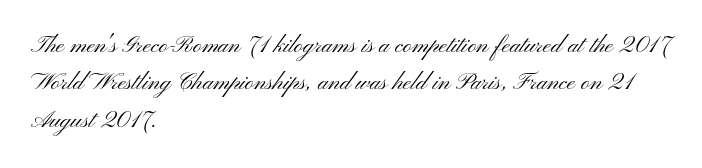
{"bold": "no", "underline": "no", "align": "left", "line_spacing": "normal", "line_spacing_ratio": 1.56, "letter_spacing": "normal", "letter_spacing_em": 0.0, "glyph_px": 24}
